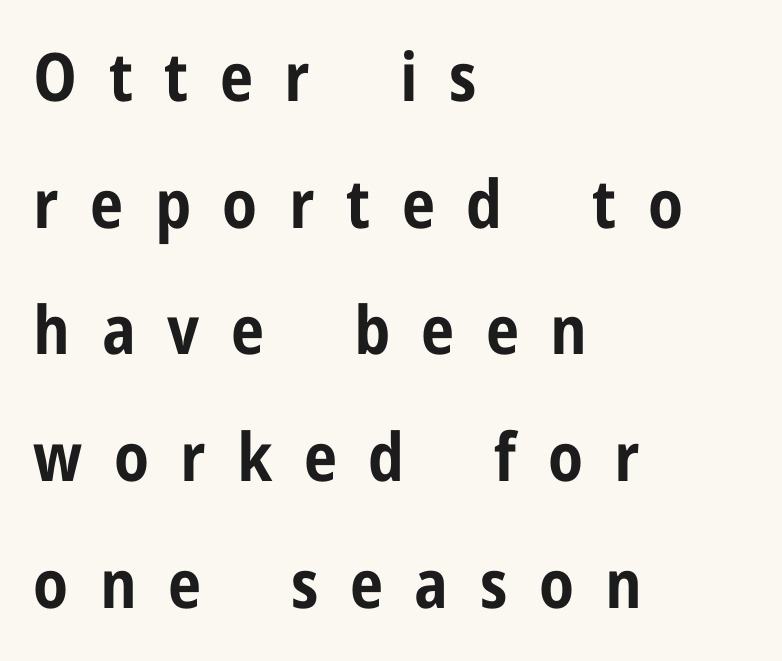
The rendering uses natural spacing where letterforms have individual widths. Letters rest on an invisible, unmarked baseline. Thick stems and heavy bowls — unmistakably bold. This sample uses an upright cut, with every glyph sitting square on the baseline.
